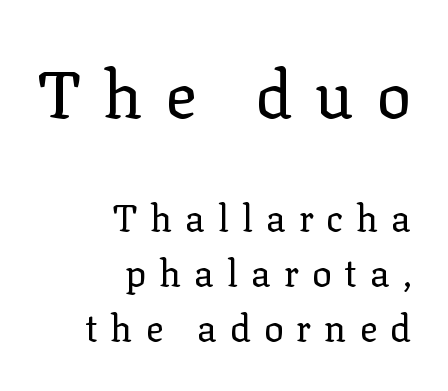
Does the lettering tilt? It doesn't — this is upright. These lines sit exactly where default settings would place them. Every row of glyphs terminates at an identical x-position on the right. Typesetter's note — upper block bumped up in size, lower block left smaller. This rendering widens character spacing well past its baseline value.
